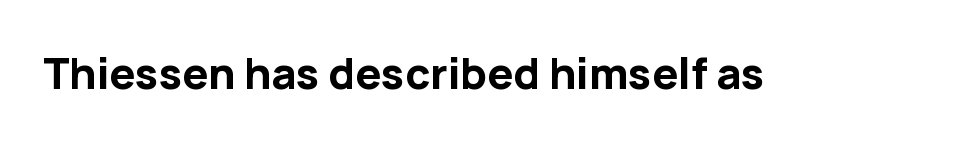
Q: Is the text bold? A: Yes.
Q: Is the text italic (slanted)? A: No, it is upright.
Q: Is the typeface a serif or a sans-serif typeface? A: Sans-serif.
Q: Is the text underlined? A: No.
Q: Is the spacing between letters normal or unusually wide? A: Normal.
Q: Width (condensed, normal, or wide)? A: Normal.
Q: Stroke contrast? A: Low.
Q: x-height? A: Medium.
Q: Monospaced? A: No.
